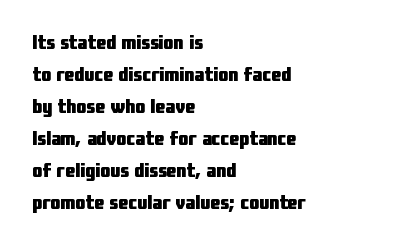
{"italic": "no", "bold": "yes", "underline": "no", "align": "left", "line_spacing": "normal", "line_spacing_ratio": 1.6, "letter_spacing": "normal", "letter_spacing_em": 0.0, "glyph_px": 20}
